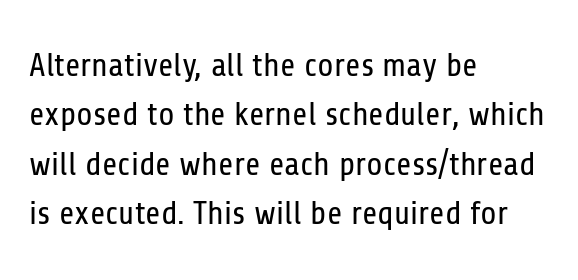
Q: Is the text bold? A: No.
Q: Is the text italic (slanted)? A: No, it is upright.
Q: Is the typeface a serif or a sans-serif typeface? A: Sans-serif.
Q: Is the text underlined? A: No.
Q: How is the paragraph aligned? A: Left-aligned.
Q: Is the spacing between letters normal or unusually wide? A: Normal.
Q: Is the spacing between lines tight, normal or loose? A: Normal.
Q: Width (condensed, normal, or wide)? A: Condensed.
Q: Stroke contrast? A: Low.
Q: x-height? A: Medium.
Q: Monospaced? A: No.
